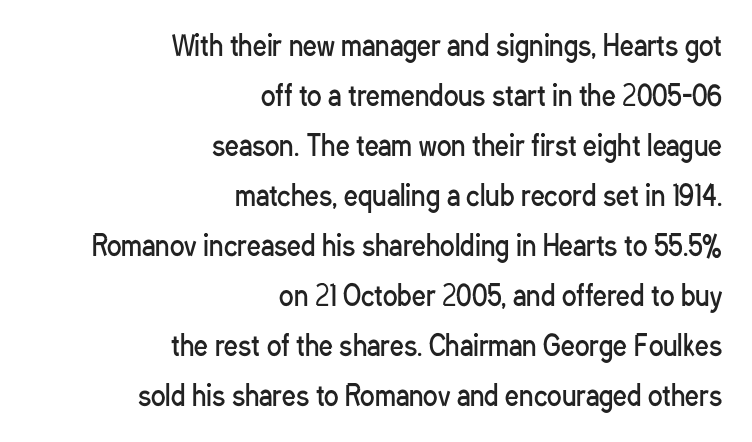
Q: Is the text bold? A: No.
Q: Is the text italic (slanted)? A: No, it is upright.
Q: Is the text underlined? A: No.
Q: How is the paragraph aligned? A: Right-aligned.
Q: Is the spacing between letters normal or unusually wide? A: Normal.
